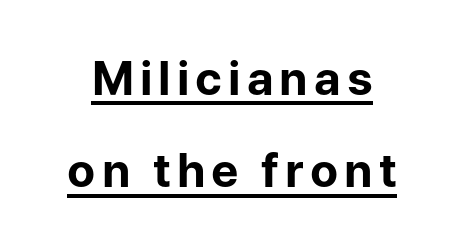
{"serif": "no", "italic": "no", "bold": "yes", "weight": "bold", "width": "normal", "stroke_contrast": "low", "x_height": "medium", "monospaced": "no", "underline": "yes", "line_spacing": "loose", "line_spacing_ratio": 2.01, "glyph_px": 46}
